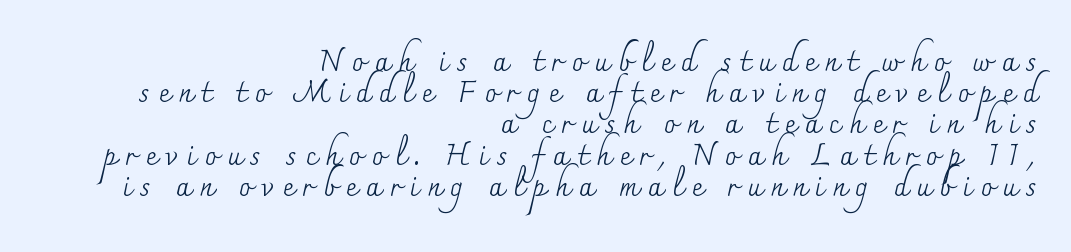
You could not count columns in this text — the font is proportionally spaced. A light-to-regular cut is what we see here. This rendering employs a face with finishing strokes, i.e., a serif. This block would grow much taller if given ordinary leading; it's compressed now.
